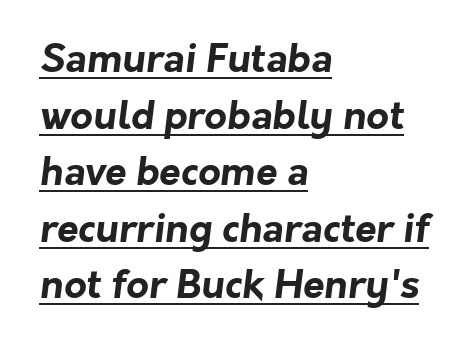
The image shows 39 px bold sans-serif type; set left-aligned, normal line spacing (1.45x), normal letter spacing, underlined; low stroke contrast and a medium x-height.
